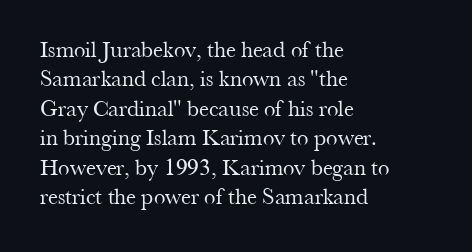
Q: Is the text bold? A: No.
Q: Is the text italic (slanted)? A: No, it is upright.
Q: Is the text underlined? A: No.
Q: How is the paragraph aligned? A: Left-aligned.
Q: Is the spacing between letters normal or unusually wide? A: Normal.
Q: Is the spacing between lines tight, normal or loose? A: Normal.
